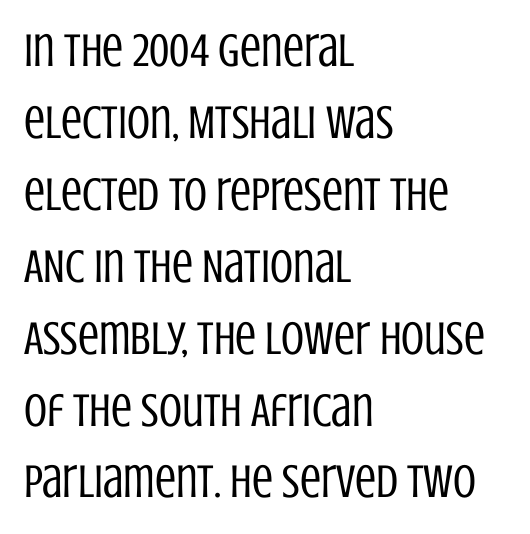
The image shows 47 px regular-weight, condensed sans-serif type, upright; set left-aligned, normal line spacing (1.53x), normal letter spacing, not underlined; low stroke contrast and a large x-height.
